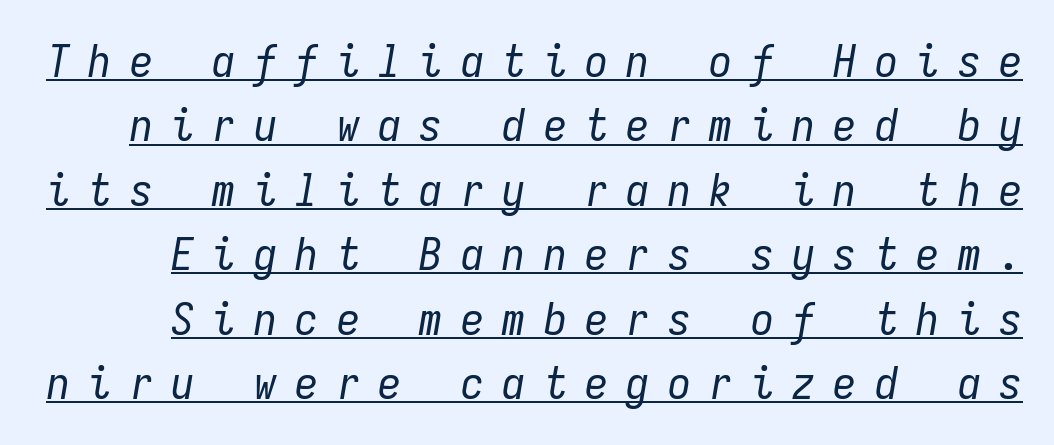
The image shows 46 px regular-weight, condensed type, italic (leaning right), monospaced; set normal line spacing (1.4x), unusually wide letter spacing (+0.4 em), underlined; low stroke contrast and a medium x-height.
